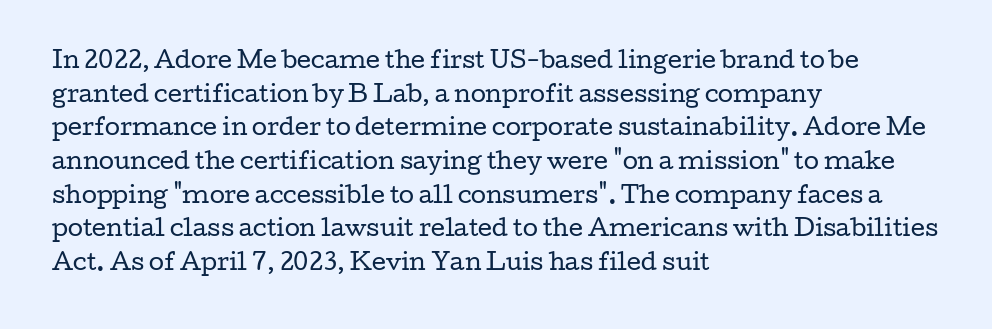
{"italic": "no", "bold": "no", "underline": "no", "align": "left", "line_spacing": "normal", "line_spacing_ratio": 1.53, "letter_spacing": "normal", "letter_spacing_em": 0.0, "glyph_px": 22}
